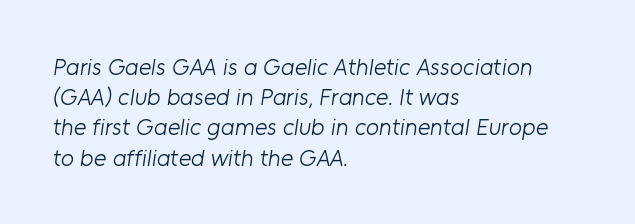
The space beneath each line is pristine and unruled. Leftover space on each line is placed entirely after the last word. The letters sit at their default tracking, neither squeezed nor spread. What's the leading like? Ordinary, nothing unusual.
